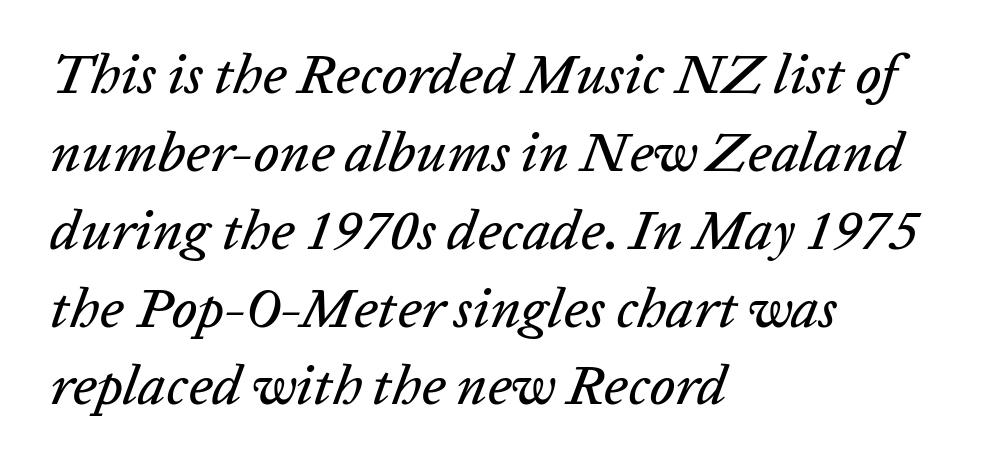
{"italic": "yes", "lean": "right", "slant_degrees": 20, "width": "normal", "stroke_contrast": "low", "x_height": "medium", "monospaced": "no", "underline": "no", "align": "left", "line_spacing": "normal", "line_spacing_ratio": 1.39, "letter_spacing": "normal", "letter_spacing_em": 0.0, "glyph_px": 56}
